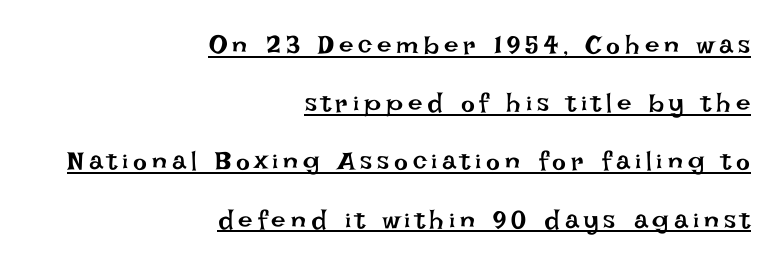
This sample carries an underscore along the baseline area. Typeset ragged left — the right edge is the straight one. Italic: no, the glyphs are upright roman. Think standard paragraph weight, or any step lighter than that.
